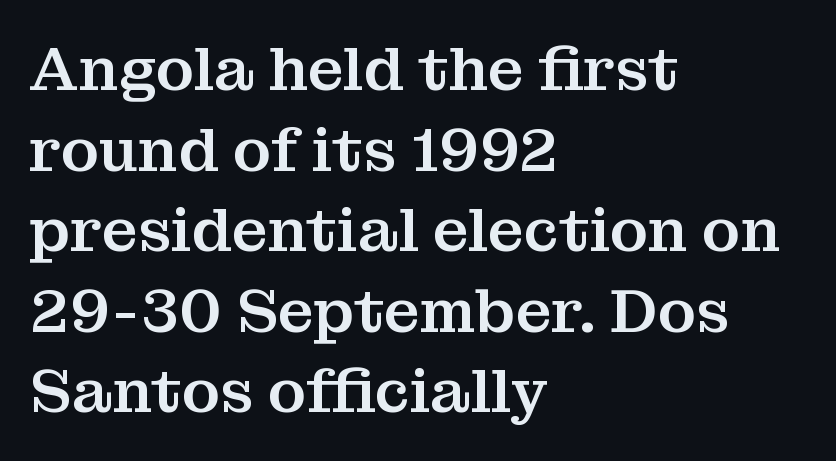
Q: Is the text italic (slanted)? A: No, it is upright.
Q: Is the typeface a serif or a sans-serif typeface? A: Serif.
Q: Is the text underlined? A: No.
Q: How is the paragraph aligned? A: Left-aligned.
Q: Is the spacing between letters normal or unusually wide? A: Normal.
Q: Is the spacing between lines tight, normal or loose? A: Normal.
Q: Width (condensed, normal, or wide)? A: Normal.
Q: Stroke contrast? A: Medium.
Q: x-height? A: Medium.
Q: Monospaced? A: No.
